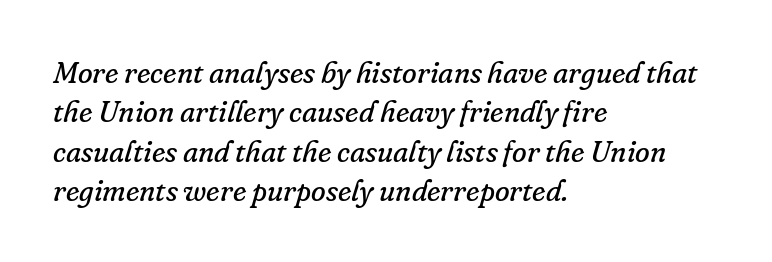
{"serif": "yes", "italic": "yes", "lean": "right", "slant_degrees": 16, "bold": "no", "weight": "regular", "width": "normal", "stroke_contrast": "low", "x_height": "small", "monospaced": "no", "underline": "no", "align": "left", "line_spacing": "normal", "line_spacing_ratio": 1.31, "letter_spacing": "normal", "letter_spacing_em": 0.0, "glyph_px": 30}
